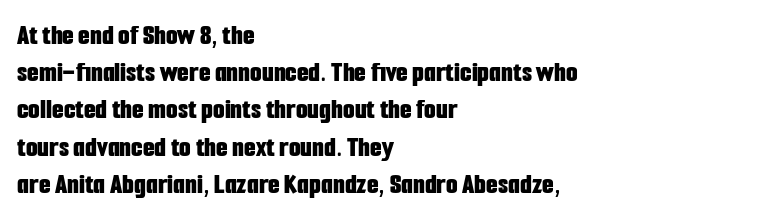
Q: Is the text bold? A: Yes.
Q: Is the text italic (slanted)? A: No, it is upright.
Q: Is the typeface a serif or a sans-serif typeface? A: Sans-serif.
Q: Is the text underlined? A: No.
Q: How is the paragraph aligned? A: Left-aligned.
Q: Is the spacing between letters normal or unusually wide? A: Normal.
Q: Width (condensed, normal, or wide)? A: Condensed.
Q: Stroke contrast? A: Low.
Q: x-height? A: Medium.
Q: Monospaced? A: No.
